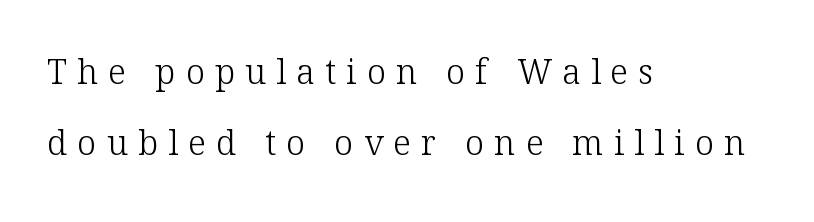
Short and long lines alike share a common starting point at left. Weight: regular or lighter. I'd call this a serif setting — the letters wear small feet. The letters advance in unequal steps, a hallmark of proportional type.
